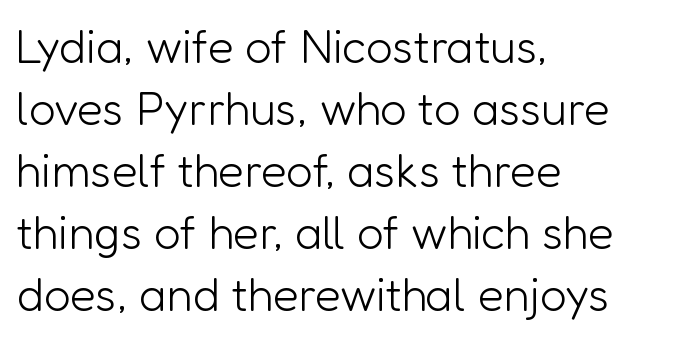
Q: Is the text bold? A: No.
Q: Is the text italic (slanted)? A: No, it is upright.
Q: Is the typeface a serif or a sans-serif typeface? A: Sans-serif.
Q: Is the text underlined? A: No.
Q: How is the paragraph aligned? A: Left-aligned.
Q: Is the spacing between letters normal or unusually wide? A: Normal.
Q: Is the spacing between lines tight, normal or loose? A: Normal.
Q: Width (condensed, normal, or wide)? A: Normal.
Q: Stroke contrast? A: Low.
Q: x-height? A: Medium.
Q: Monospaced? A: No.
